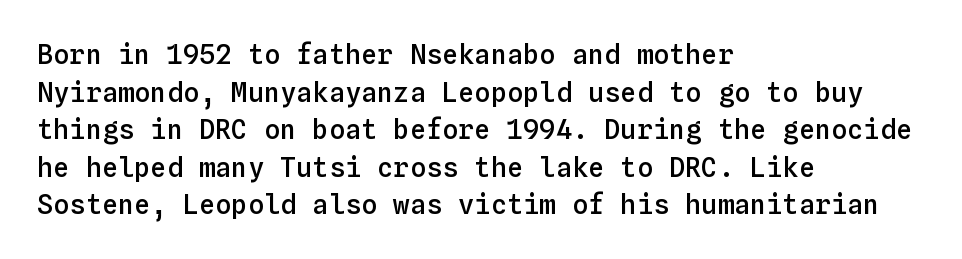
{"italic": "no", "bold": "semi", "underline": "no", "align": "left", "line_spacing": "normal", "line_spacing_ratio": 1.39, "letter_spacing": "normal", "letter_spacing_em": 0.0, "glyph_px": 27}
